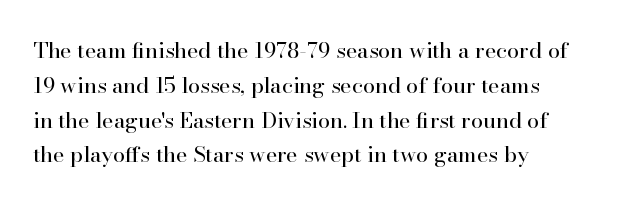
The image shows 22 px text type, upright; set left-aligned, normal line spacing (1.58x), normal letter spacing, not underlined.
